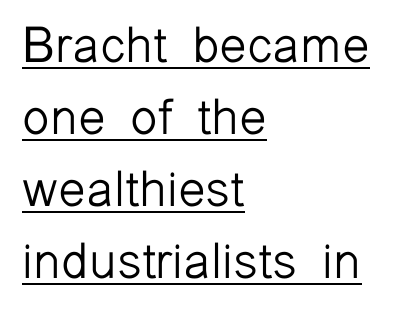
{"serif": "no", "italic": "no", "bold": "no", "weight": "light", "width": "normal", "stroke_contrast": "low", "x_height": "medium", "monospaced": "no", "underline": "yes", "align": "left", "line_spacing": "normal", "line_spacing_ratio": 1.44, "letter_spacing": "normal", "letter_spacing_em": 0.0, "glyph_px": 50}
